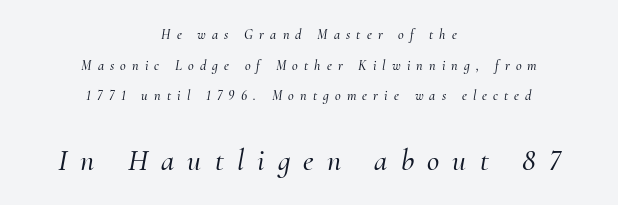
Q: Is the text italic (slanted)? A: Yes, it leans right by about 10 degrees.
Q: Is the typeface a serif or a sans-serif typeface? A: Serif.
Q: Is the text underlined? A: No.
Q: How is the paragraph aligned? A: Centered.
Q: Is the spacing between letters normal or unusually wide? A: Unusually wide.
Q: Is the spacing between lines tight, normal or loose? A: Loose.
Q: Which block of text is set in a larger size, the first (top) or the second (bottom)? A: The second (bottom) one.
Q: Width (condensed, normal, or wide)? A: Normal.
Q: Stroke contrast? A: Medium.
Q: x-height? A: Small.
Q: Monospaced? A: No.
